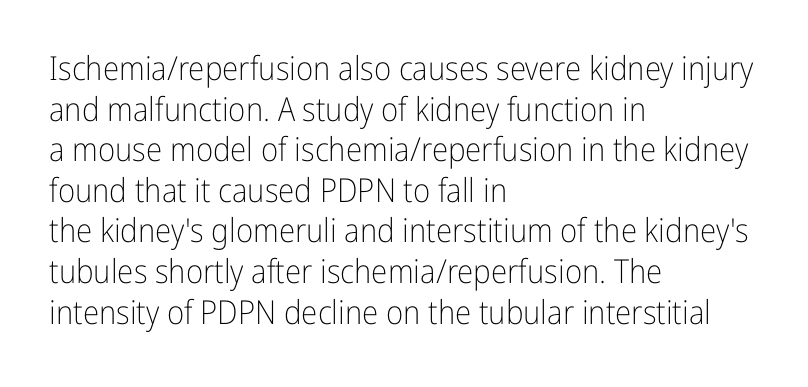
{"serif": "no", "italic": "no", "bold": "no", "weight": "light", "width": "condensed", "stroke_contrast": "low", "x_height": "medium", "monospaced": "no", "underline": "no", "align": "left", "line_spacing_ratio": 1.23, "letter_spacing": "normal", "letter_spacing_em": 0.0, "glyph_px": 33}
